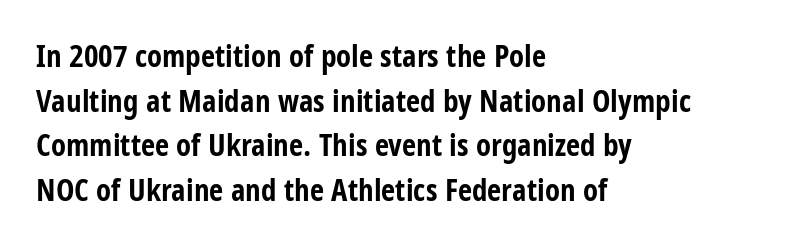
To sum up the face: it is a sans, with no serifs. Spacing verdict: proportional, widths tailored to each character. The glyphs have the mass of a bold cut. The rendering uses a moderate line-height, typical for paragraphs. You can tell it's not italic because the verticals are truly vertical.
